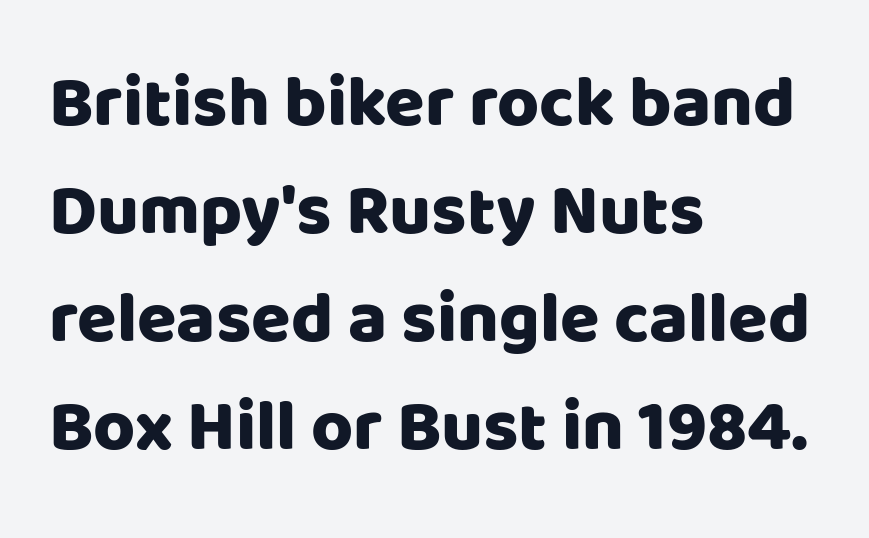
Q: Is the text italic (slanted)? A: No, it is upright.
Q: Is the typeface a serif or a sans-serif typeface? A: Sans-serif.
Q: Is the text underlined? A: No.
Q: How is the paragraph aligned? A: Left-aligned.
Q: Is the spacing between letters normal or unusually wide? A: Normal.
Q: Is the spacing between lines tight, normal or loose? A: Normal.
Q: Width (condensed, normal, or wide)? A: Normal.
Q: Stroke contrast? A: Low.
Q: x-height? A: Large.
Q: Monospaced? A: No.
